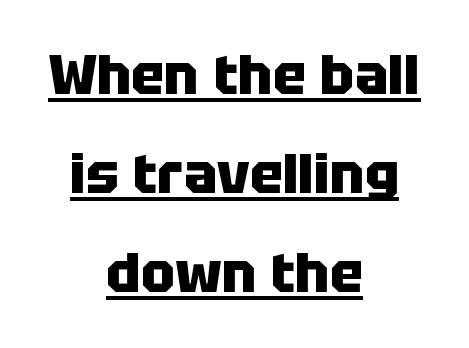
Q: Is the text bold? A: Yes.
Q: Is the text italic (slanted)? A: No, it is upright.
Q: Is the typeface a serif or a sans-serif typeface? A: Sans-serif.
Q: Is the text underlined? A: Yes.
Q: How is the paragraph aligned? A: Centered.
Q: Is the spacing between letters normal or unusually wide? A: Normal.
Q: Width (condensed, normal, or wide)? A: Normal.
Q: Stroke contrast? A: Low.
Q: x-height? A: Large.
Q: Monospaced? A: No.
